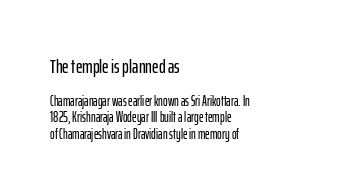
Q: Is the text italic (slanted)? A: No, it is upright.
Q: Is the text underlined? A: No.
Q: How is the paragraph aligned? A: Left-aligned.
Q: Is the spacing between letters normal or unusually wide? A: Normal.
Q: Which block of text is set in a larger size, the first (top) or the second (bottom)? A: The first (top) one.
